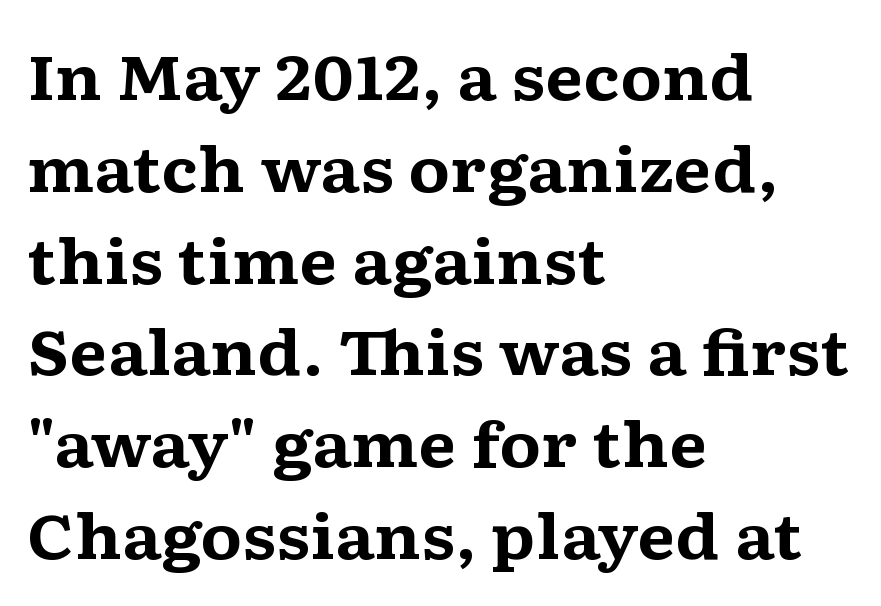
The image shows 62 px bold, wide serif type, upright; set left-aligned, normal line spacing (1.48x), normal letter spacing, not underlined; medium stroke contrast and a medium x-height.
